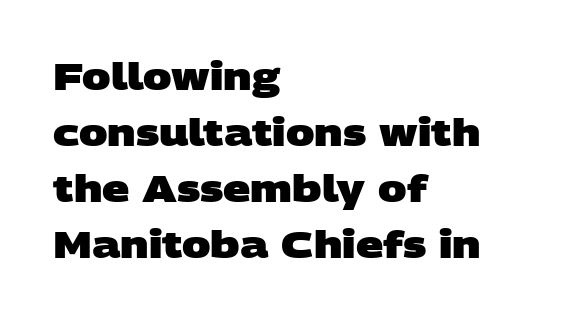
{"serif": "no", "bold": "yes", "weight": "heavy", "width": "wide", "stroke_contrast": "low", "x_height": "large", "monospaced": "no", "underline": "no", "align": "left", "line_spacing": "normal", "line_spacing_ratio": 1.47, "letter_spacing": "normal", "letter_spacing_em": 0.0, "glyph_px": 38}
